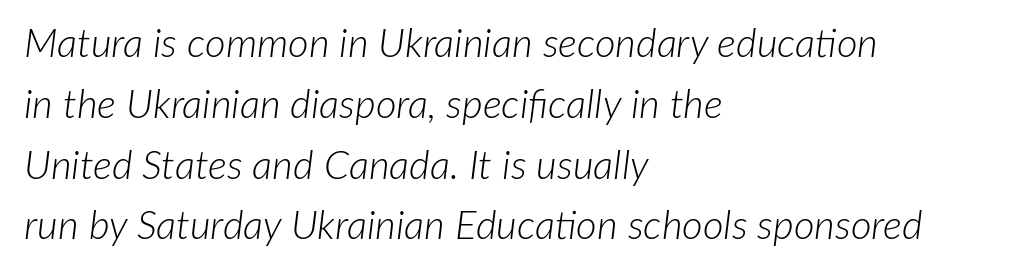
Reading down the column, the eye jumps a familiar distance to each next line. Decoration check: the copy has no underline. Proportional: the letters do not fall into vertical columns. Every row of glyphs begins at an identical x-position on the left. Short note: letters normally spaced. Every character sits at an angle, as italics do.
